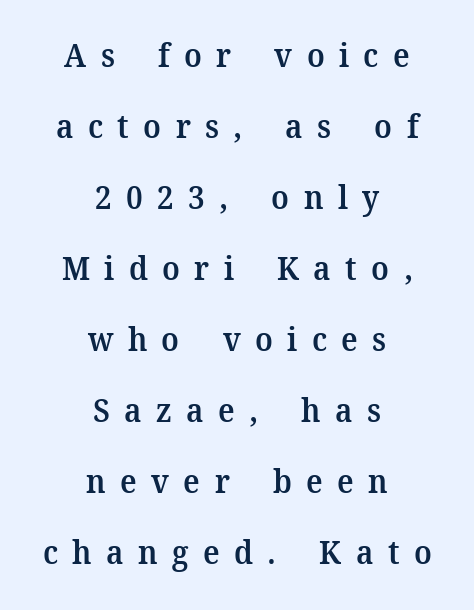
Q: Is the text bold? A: Semi-bold.
Q: Is the text italic (slanted)? A: No, it is upright.
Q: Is the typeface a serif or a sans-serif typeface? A: Serif.
Q: Is the text underlined? A: No.
Q: How is the paragraph aligned? A: Centered.
Q: Is the spacing between letters normal or unusually wide? A: Unusually wide.
Q: Is the spacing between lines tight, normal or loose? A: Loose.
Q: Width (condensed, normal, or wide)? A: Normal.
Q: Stroke contrast? A: Medium.
Q: x-height? A: Medium.
Q: Monospaced? A: No.
